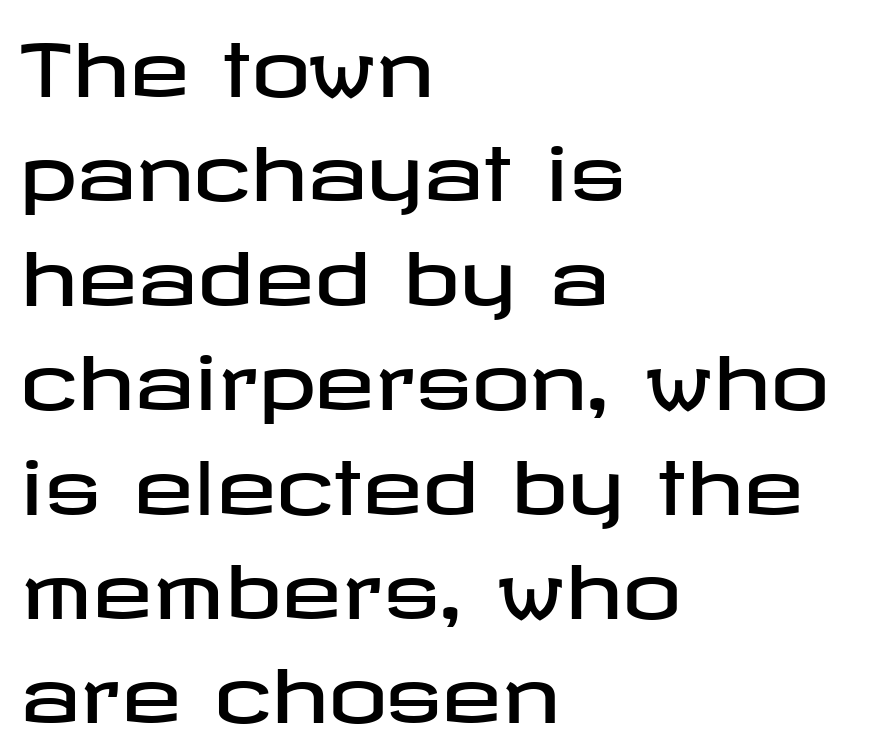
Compared with typical paragraphs, the rows here are spaced about the same. The paragraph shown leans on its left margin. Unlike italic type, these characters show no tilt at all. No extra tracking has been applied to these lines.
